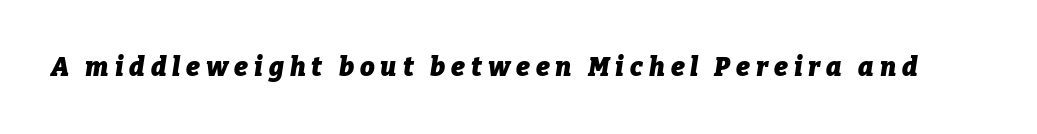
Letter spacing: wide. Type without underlining. Would a proofreader flag this as italicized? Yes. Does the weight exceed regular? Yes, all the way to bold.
